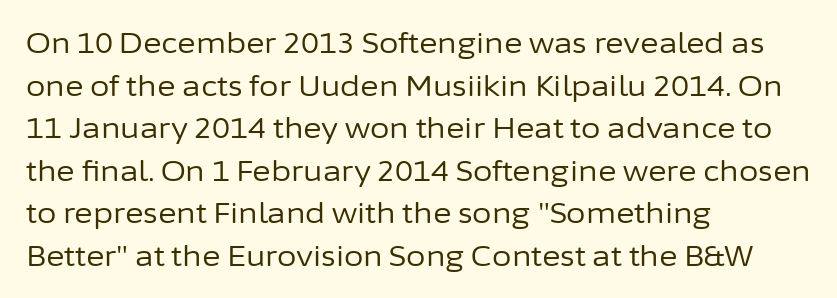
Tracking value appears to be zero — textbook default spacing. Alignment: flush left. In terms of letterform style, serifs are entirely absent. The weight tops out at a normal text grade.
